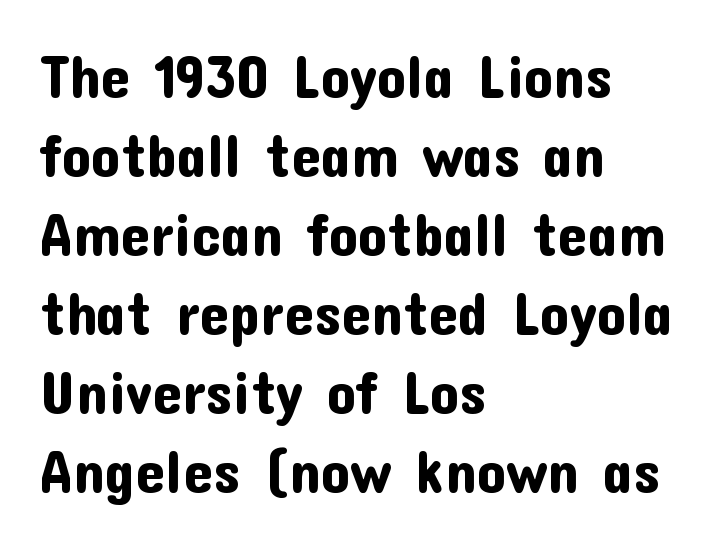
Check the space under the baseline: it is left empty. A normal amount of white space separates one row of letters from the next. The compositor pushed each line to the left boundary. Note the varied advance widths — an 'i' is clearly narrower than an 'm'. Do the letters lean? They stand straight.
